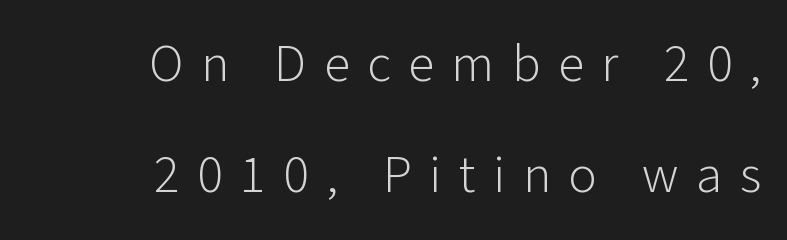
{"serif": "no", "italic": "no", "bold": "no", "weight": "light", "width": "normal", "stroke_contrast": "low", "x_height": "medium", "monospaced": "no", "underline": "no", "align": "right", "line_spacing": "loose", "line_spacing_ratio": 2.09, "letter_spacing": "wide", "letter_spacing_em": 0.33, "glyph_px": 53}
